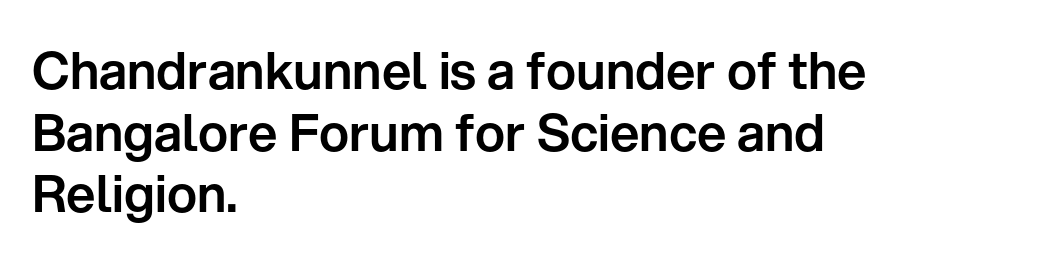
This sample has the flowing, uneven cadence of proportional lettering. The letters carry no serifs — their stems end cleanly without finishing strokes. The typesetter chose a ragged-right arrangement here. Do the letters lean? They stand straight. Spacing between characters is what you'd get straight out of the box.
